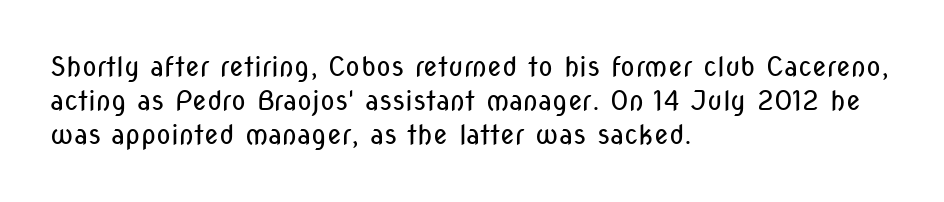
Vertically, the passage feels balanced, rows spaced as you'd expect. The strip under each line holds only bare page. Weight: in the light-to-regular range. Glyph-to-glyph distance matches everyday printed text.
